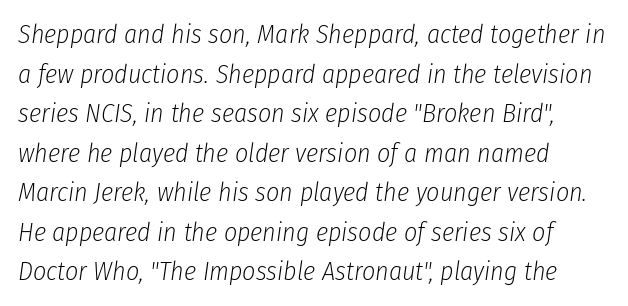
Q: Is the text bold? A: No.
Q: Is the text italic (slanted)? A: Yes, it leans right by about 8 degrees.
Q: Is the text underlined? A: No.
Q: How is the paragraph aligned? A: Left-aligned.
Q: Is the spacing between letters normal or unusually wide? A: Normal.
Q: Is the spacing between lines tight, normal or loose? A: Normal.
